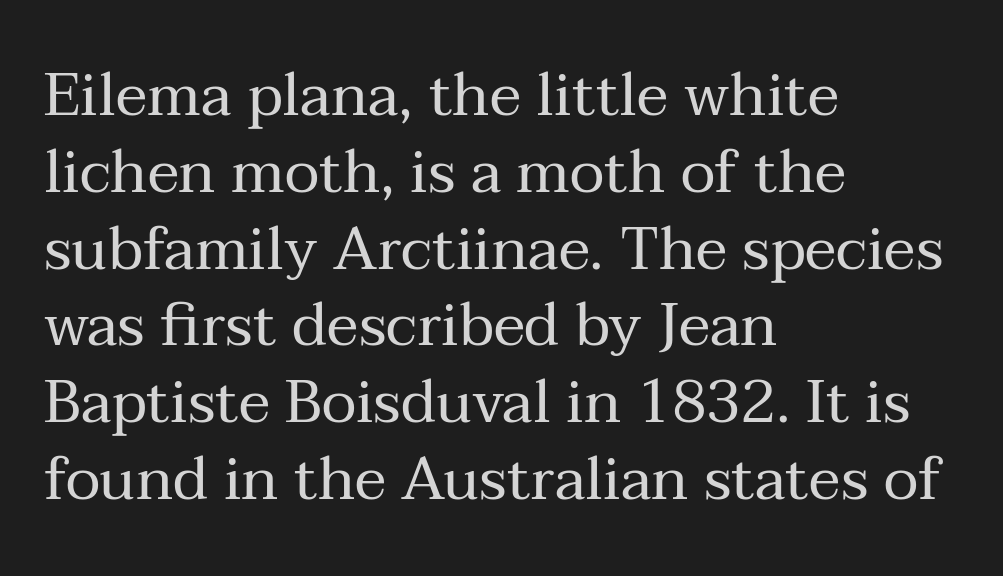
Q: Is the text bold? A: No.
Q: Is the text italic (slanted)? A: No, it is upright.
Q: Is the typeface a serif or a sans-serif typeface? A: Serif.
Q: Is the text underlined? A: No.
Q: How is the paragraph aligned? A: Left-aligned.
Q: Is the spacing between letters normal or unusually wide? A: Normal.
Q: Is the spacing between lines tight, normal or loose? A: Normal.
Q: Width (condensed, normal, or wide)? A: Normal.
Q: Stroke contrast? A: Medium.
Q: x-height? A: Medium.
Q: Monospaced? A: No.
